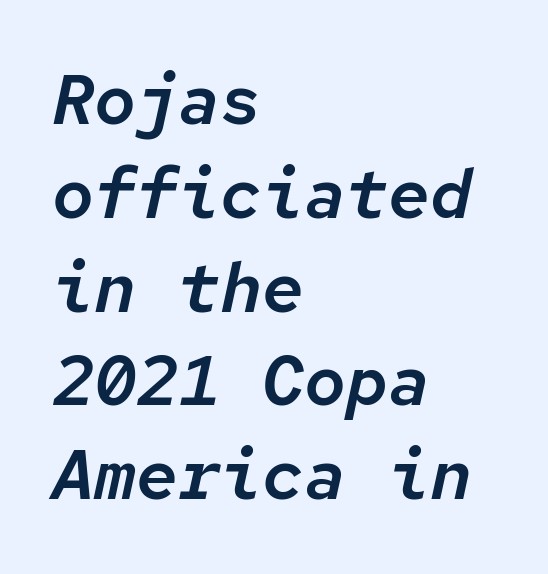
{"italic": "yes", "lean": "right", "slant_degrees": 12, "width": "normal", "stroke_contrast": "low", "x_height": "medium", "monospaced": "yes", "underline": "no", "align": "left", "line_spacing": "normal", "line_spacing_ratio": 1.34, "letter_spacing": "normal", "letter_spacing_em": 0.0, "glyph_px": 70}
